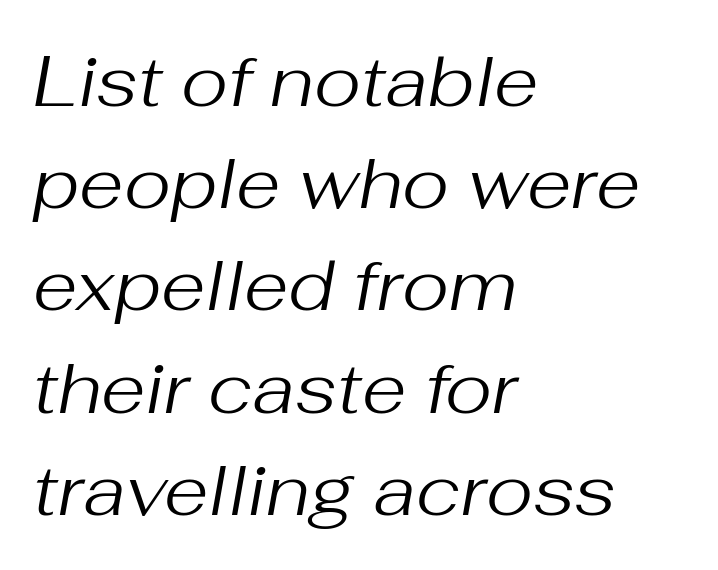
{"italic": "yes", "lean": "right", "slant_degrees": 10, "bold": "no", "weight": "regular", "width": "normal", "stroke_contrast": "medium", "x_height": "medium", "monospaced": "no", "underline": "no", "align": "left", "line_spacing": "normal", "line_spacing_ratio": 1.42, "letter_spacing": "normal", "letter_spacing_em": 0.0, "glyph_px": 72}
